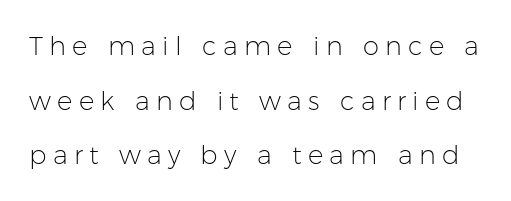
{"italic": "no", "bold": "no", "underline": "no", "line_spacing": "loose", "line_spacing_ratio": 2.1, "letter_spacing": "wide", "letter_spacing_em": 0.24, "glyph_px": 26}
